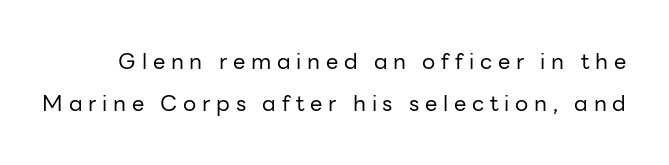
Q: Is the text bold? A: No.
Q: Is the text italic (slanted)? A: No, it is upright.
Q: Is the text underlined? A: No.
Q: Is the spacing between letters normal or unusually wide? A: Unusually wide.
Q: Is the spacing between lines tight, normal or loose? A: Loose.
